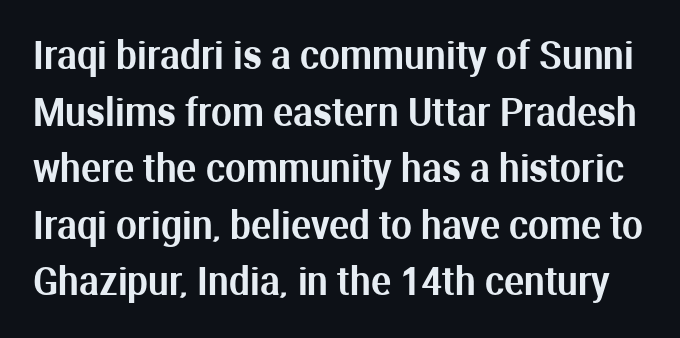
{"serif": "no", "italic": "no", "width": "normal", "stroke_contrast": "medium", "x_height": "medium", "monospaced": "no", "underline": "no", "line_spacing": "normal", "line_spacing_ratio": 1.53, "letter_spacing": "normal", "letter_spacing_em": 0.0, "glyph_px": 37}
